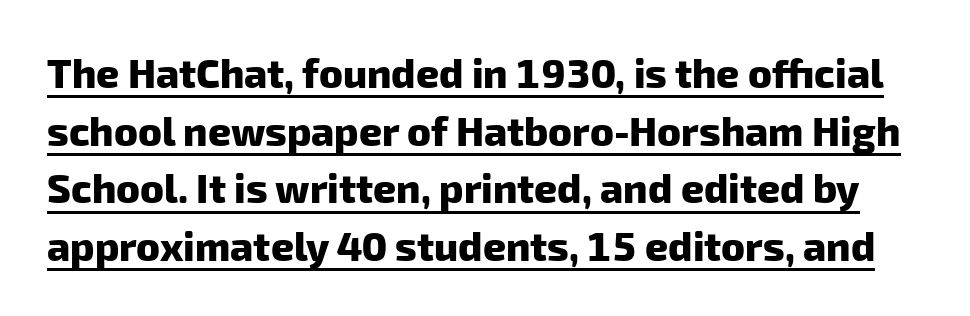
Q: Is the text bold? A: Yes.
Q: Is the typeface a serif or a sans-serif typeface? A: Sans-serif.
Q: Is the text underlined? A: Yes.
Q: Is the spacing between letters normal or unusually wide? A: Normal.
Q: Is the spacing between lines tight, normal or loose? A: Normal.
Q: Width (condensed, normal, or wide)? A: Normal.
Q: Stroke contrast? A: Low.
Q: x-height? A: Medium.
Q: Monospaced? A: No.
